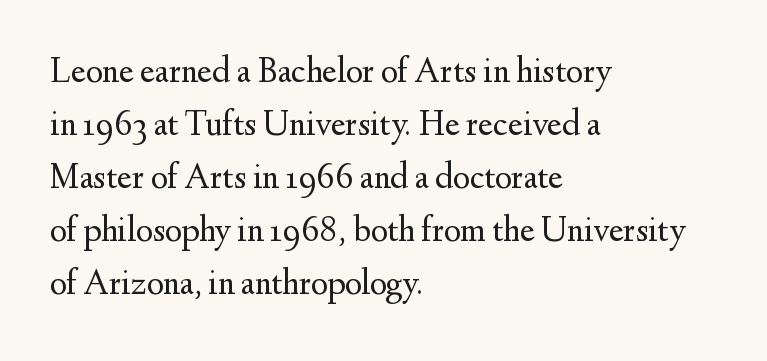
{"serif": "yes", "italic": "no", "bold": "no", "weight": "regular", "width": "normal", "stroke_contrast": "medium", "x_height": "small", "monospaced": "no", "underline": "no", "align": "left", "line_spacing": "normal", "line_spacing_ratio": 1.47, "letter_spacing": "normal", "letter_spacing_em": 0.0, "glyph_px": 36}
